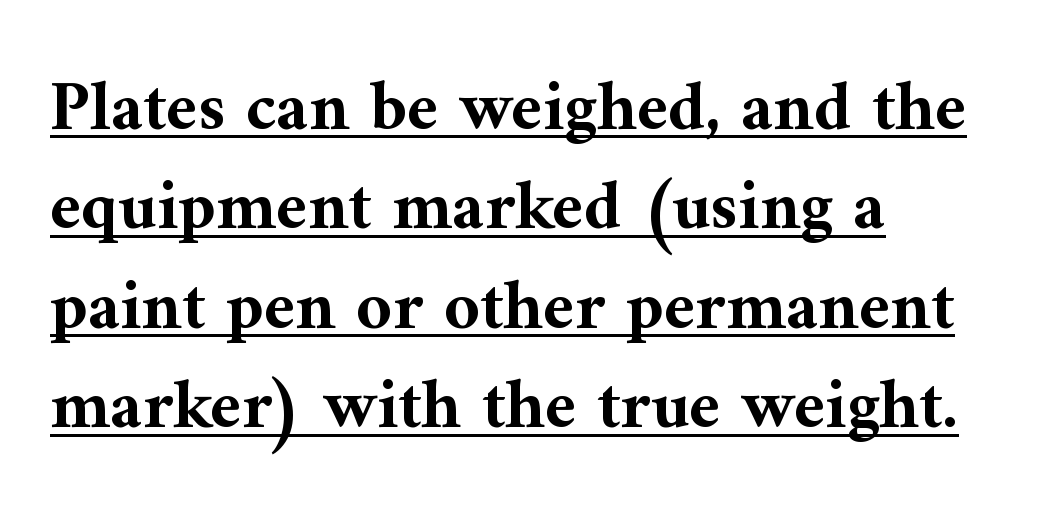
Q: Is the text bold? A: Yes.
Q: Is the text italic (slanted)? A: No, it is upright.
Q: Is the typeface a serif or a sans-serif typeface? A: Serif.
Q: Is the text underlined? A: Yes.
Q: How is the paragraph aligned? A: Left-aligned.
Q: Is the spacing between letters normal or unusually wide? A: Normal.
Q: Is the spacing between lines tight, normal or loose? A: Normal.
Q: Width (condensed, normal, or wide)? A: Normal.
Q: Stroke contrast? A: Medium.
Q: x-height? A: Medium.
Q: Monospaced? A: No.
